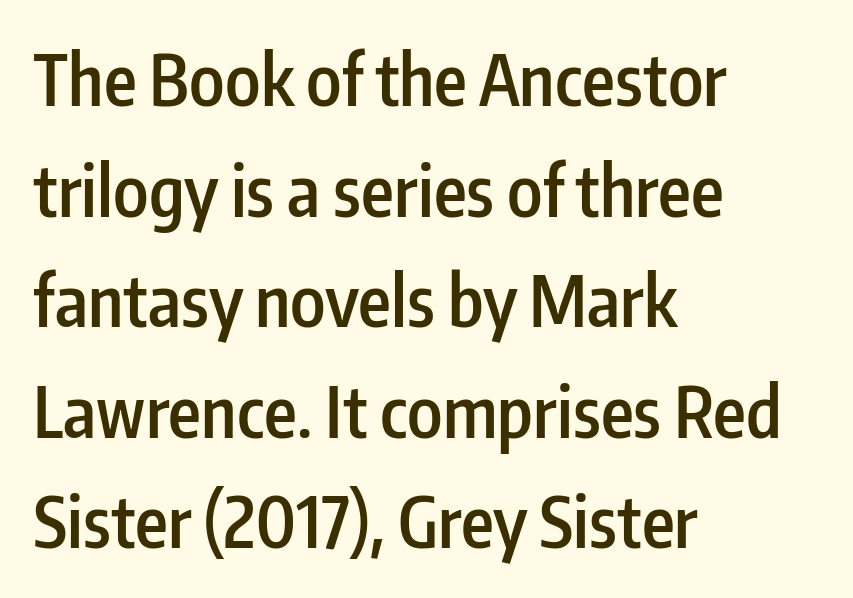
The passage shown is typed in a proportional face where columns would drift. No extra tracking has been applied to these lines. In terms of weight, the rendering is demibold, just under bold. Line starts are locked; line ends wander. The lines sit at an ordinary, default distance from one another.
